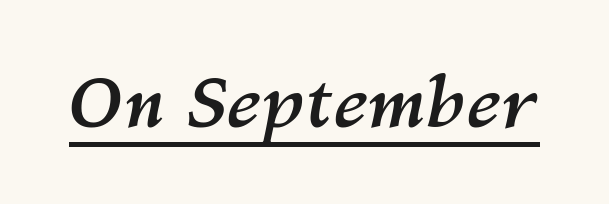
Q: Is the text bold? A: Yes.
Q: Is the text italic (slanted)? A: Yes, it leans right by about 10 degrees.
Q: Is the text underlined? A: Yes.
Q: Is the spacing between letters normal or unusually wide? A: Normal.
Q: Width (condensed, normal, or wide)? A: Normal.
Q: Stroke contrast? A: Medium.
Q: x-height? A: Medium.
Q: Monospaced? A: No.
